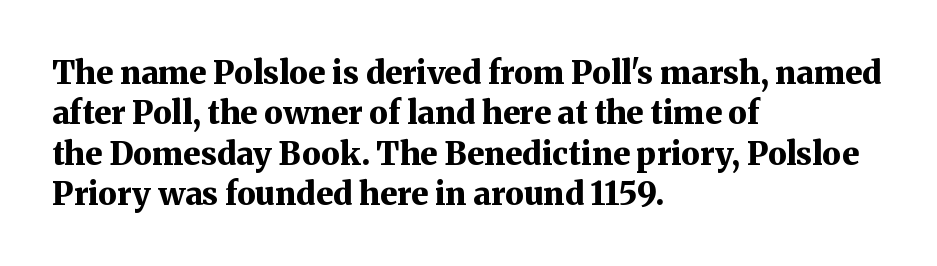
Q: Is the text bold? A: Yes.
Q: Is the text italic (slanted)? A: No, it is upright.
Q: Is the typeface a serif or a sans-serif typeface? A: Serif.
Q: Is the text underlined? A: No.
Q: How is the paragraph aligned? A: Left-aligned.
Q: Is the spacing between letters normal or unusually wide? A: Normal.
Q: Is the spacing between lines tight, normal or loose? A: Normal.
Q: Width (condensed, normal, or wide)? A: Normal.
Q: Stroke contrast? A: Medium.
Q: x-height? A: Medium.
Q: Monospaced? A: No.
